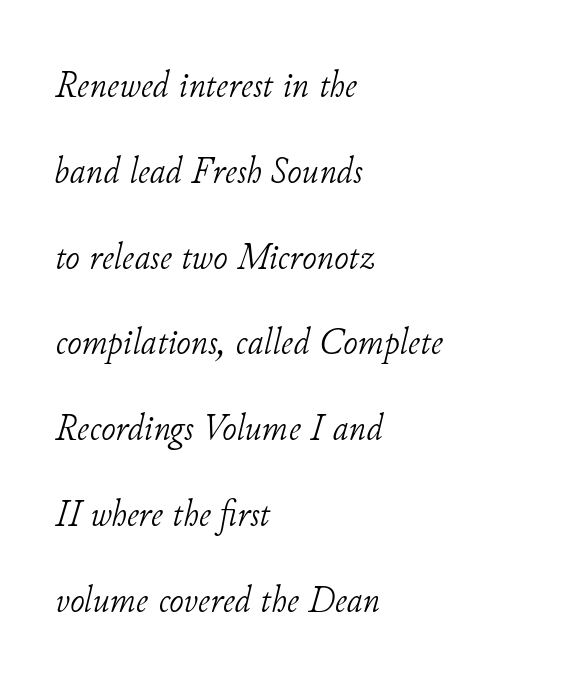
Q: Is the text bold? A: No.
Q: Is the text italic (slanted)? A: Yes, it leans right by about 11 degrees.
Q: Is the typeface a serif or a sans-serif typeface? A: Serif.
Q: Is the text underlined? A: No.
Q: How is the paragraph aligned? A: Left-aligned.
Q: Is the spacing between letters normal or unusually wide? A: Normal.
Q: Is the spacing between lines tight, normal or loose? A: Loose.
Q: Width (condensed, normal, or wide)? A: Normal.
Q: Stroke contrast? A: Low.
Q: x-height? A: Small.
Q: Monospaced? A: No.
